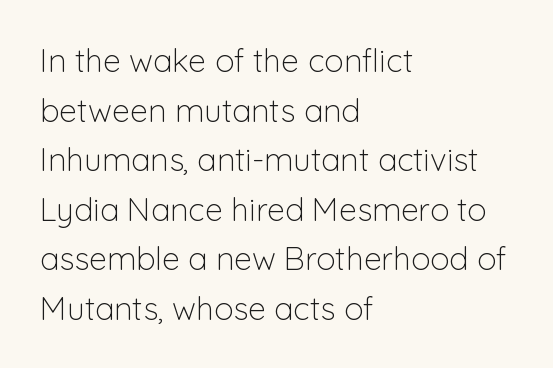
Q: Is the text bold? A: No.
Q: Is the text italic (slanted)? A: No, it is upright.
Q: Is the typeface a serif or a sans-serif typeface? A: Sans-serif.
Q: Is the text underlined? A: No.
Q: How is the paragraph aligned? A: Left-aligned.
Q: Is the spacing between letters normal or unusually wide? A: Normal.
Q: Is the spacing between lines tight, normal or loose? A: Normal.
Q: Width (condensed, normal, or wide)? A: Normal.
Q: Stroke contrast? A: Low.
Q: x-height? A: Medium.
Q: Monospaced? A: No.
